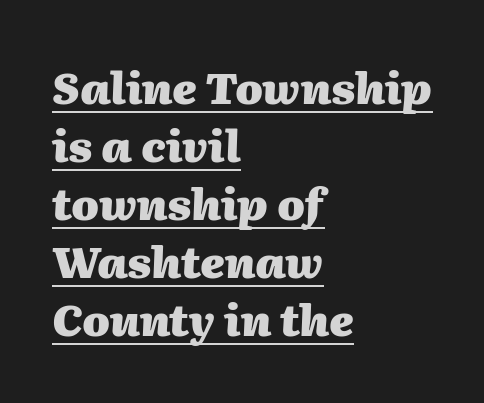
The image shows 44 px heavy type, italic (leaning right); set left-aligned, normal line spacing (1.32x), normal letter spacing, underlined; medium stroke contrast and a medium x-height.
